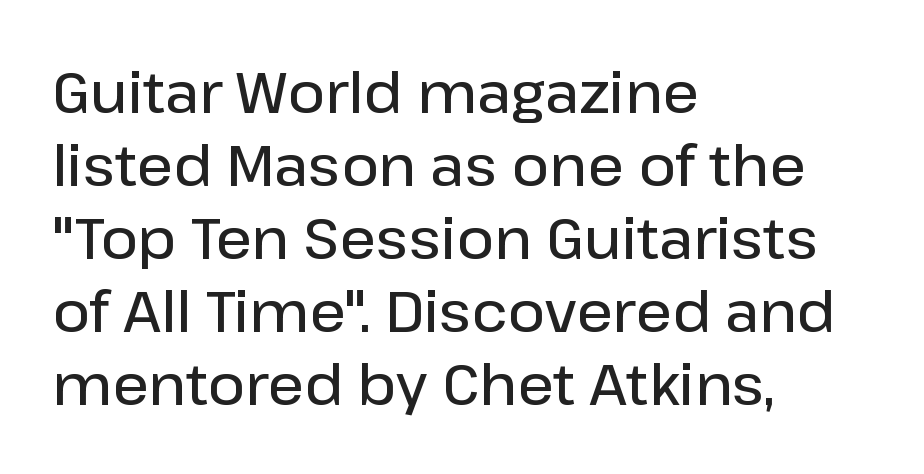
Q: Is the text bold? A: Semi-bold.
Q: Is the text italic (slanted)? A: No, it is upright.
Q: Is the typeface a serif or a sans-serif typeface? A: Sans-serif.
Q: Is the text underlined? A: No.
Q: How is the paragraph aligned? A: Left-aligned.
Q: Is the spacing between letters normal or unusually wide? A: Normal.
Q: Is the spacing between lines tight, normal or loose? A: Normal.
Q: Width (condensed, normal, or wide)? A: Normal.
Q: Stroke contrast? A: Low.
Q: x-height? A: Medium.
Q: Monospaced? A: No.
